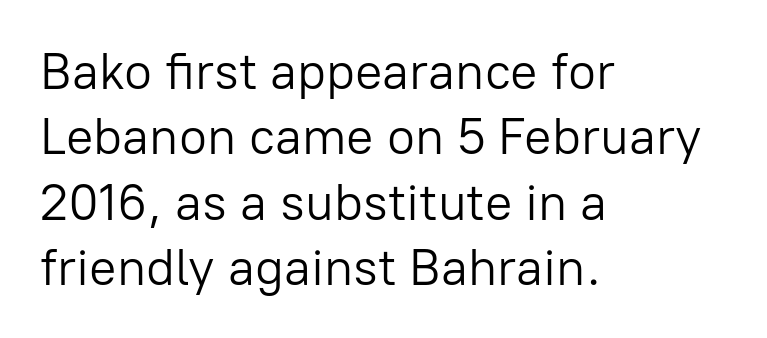
The image shows 51 px light sans-serif type, upright; set left-aligned, normal line spacing (1.28x), normal letter spacing, not underlined; low stroke contrast and a medium x-height.
